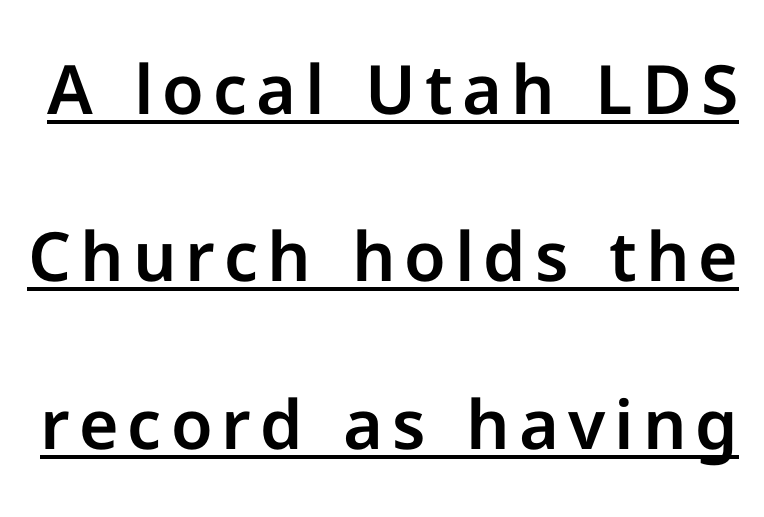
Q: Is the text italic (slanted)? A: No, it is upright.
Q: Is the typeface a serif or a sans-serif typeface? A: Sans-serif.
Q: Is the text underlined? A: Yes.
Q: Is the spacing between lines tight, normal or loose? A: Loose.
Q: Width (condensed, normal, or wide)? A: Normal.
Q: Stroke contrast? A: Low.
Q: x-height? A: Medium.
Q: Monospaced? A: No.
